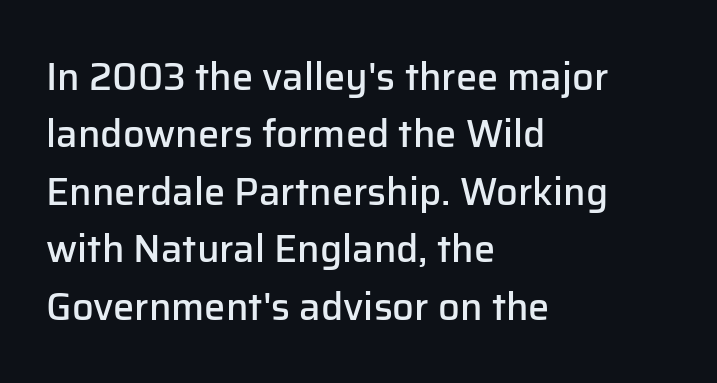
Q: Is the text bold? A: Semi-bold.
Q: Is the text italic (slanted)? A: No, it is upright.
Q: Is the typeface a serif or a sans-serif typeface? A: Sans-serif.
Q: Is the text underlined? A: No.
Q: How is the paragraph aligned? A: Left-aligned.
Q: Is the spacing between letters normal or unusually wide? A: Normal.
Q: Is the spacing between lines tight, normal or loose? A: Normal.
Q: Width (condensed, normal, or wide)? A: Normal.
Q: Stroke contrast? A: Low.
Q: x-height? A: Medium.
Q: Monospaced? A: No.
